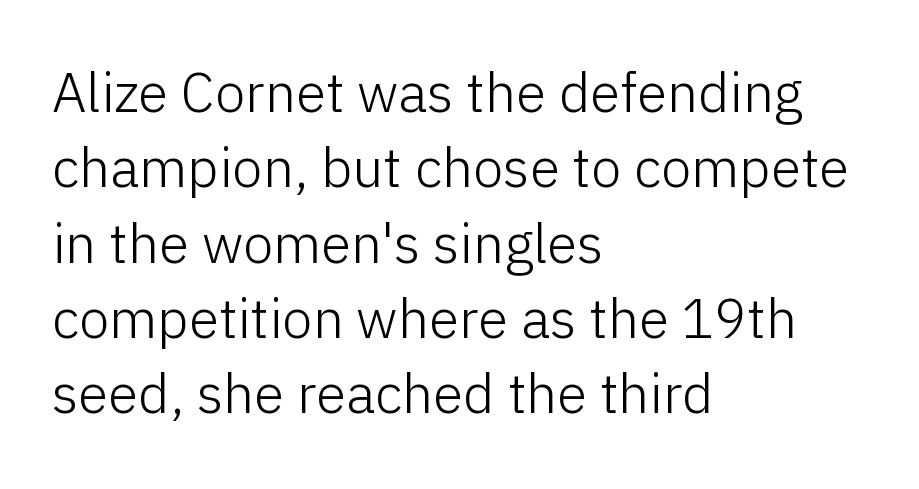
The image shows 55 px light sans-serif type, upright; set left-aligned, normal line spacing (1.37x), normal letter spacing, not underlined; low stroke contrast and a medium x-height.
